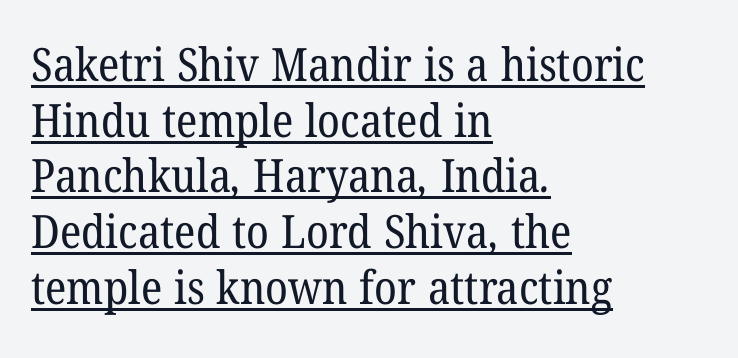
Q: Is the text bold? A: No.
Q: Is the typeface a serif or a sans-serif typeface? A: Serif.
Q: Is the text underlined? A: Yes.
Q: How is the paragraph aligned? A: Left-aligned.
Q: Is the spacing between letters normal or unusually wide? A: Normal.
Q: Width (condensed, normal, or wide)? A: Normal.
Q: Stroke contrast? A: Low.
Q: x-height? A: Medium.
Q: Monospaced? A: No.
